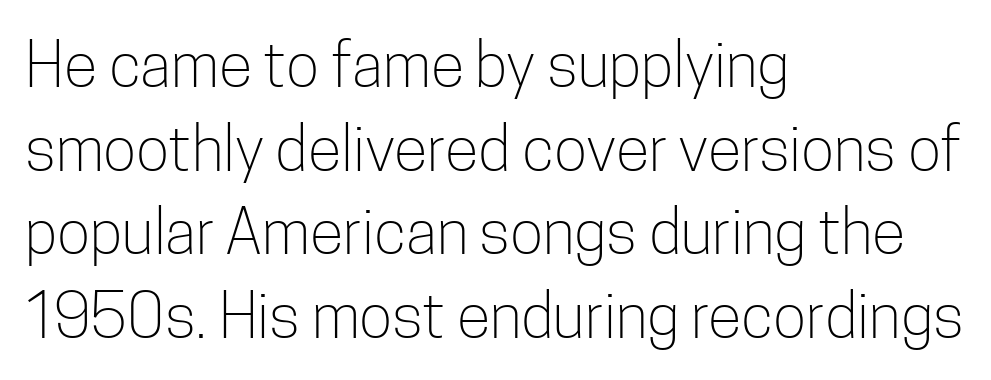
The image shows 62 px light, condensed sans-serif type, upright; set left-aligned, normal line spacing (1.35x), normal letter spacing, not underlined; low stroke contrast and a medium x-height.
